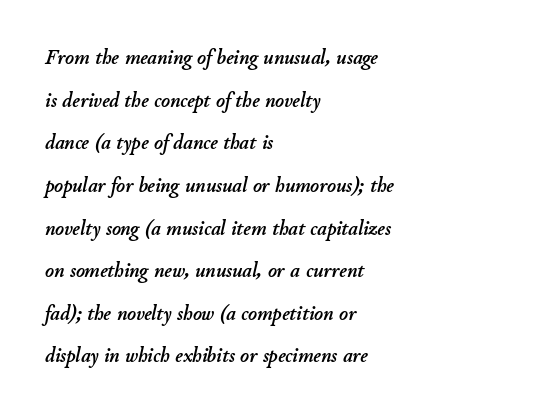
The image shows 21 px text type, italic (leaning right); set left-aligned, loose line spacing (2.03x), normal letter spacing, not underlined.
